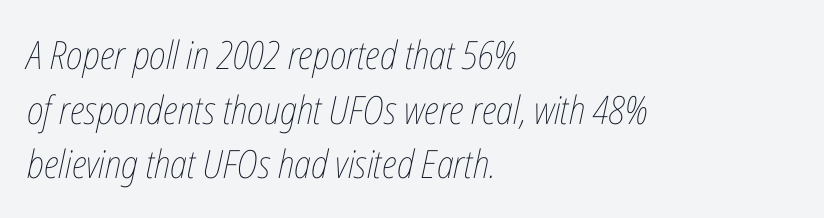
{"italic": "yes", "lean": "right", "slant_degrees": 12, "bold": "no", "weight": "thin", "width": "condensed", "stroke_contrast": "low", "x_height": "medium", "monospaced": "no", "underline": "no", "align": "left", "line_spacing": "normal", "line_spacing_ratio": 1.4, "letter_spacing": "normal", "letter_spacing_em": 0.0, "glyph_px": 39}
